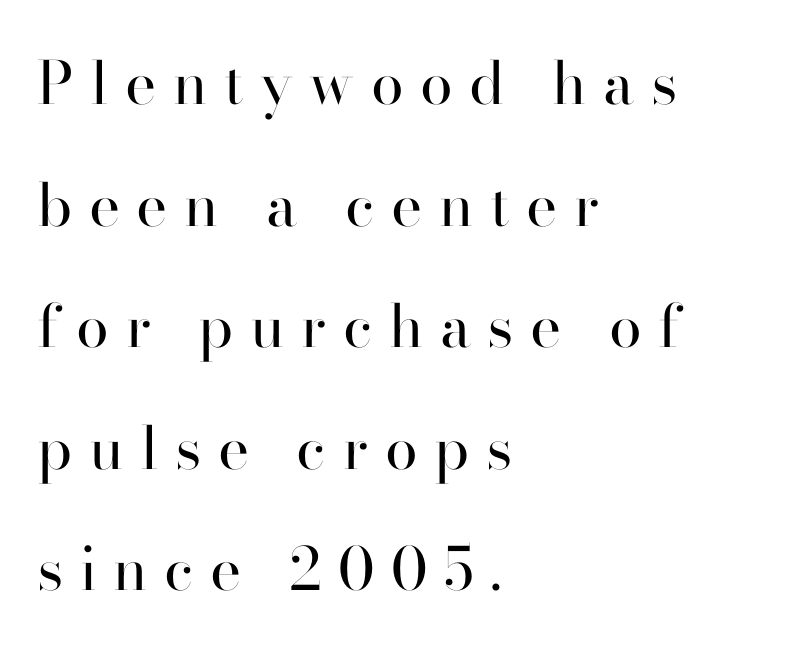
The image shows 59 px regular-weight serif type, upright; set left-aligned, loose line spacing (2.06x), unusually wide letter spacing (+0.28 em), not underlined; high stroke contrast and a small x-height.
